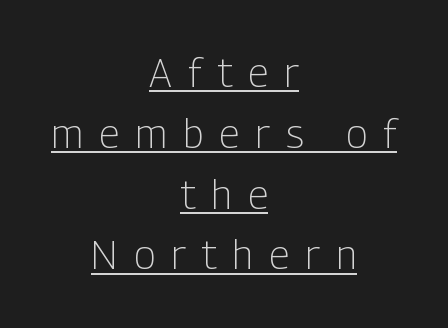
The image shows 40 px light, condensed sans-serif type, upright; set centered, normal line spacing (1.52x), unusually wide letter spacing (+0.4 em), underlined; low stroke contrast and a medium x-height.
